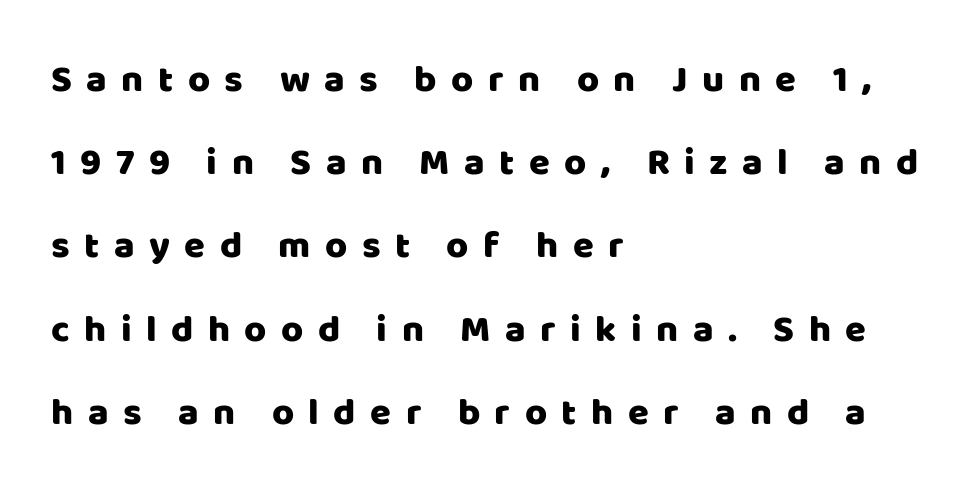
Spacing verdict: proportional, widths tailored to each character. Airy leading. The type family on display is of the sans-serif kind. Layout note: lines flush left. The letterforms stand isolated, each surrounded by extra space.
